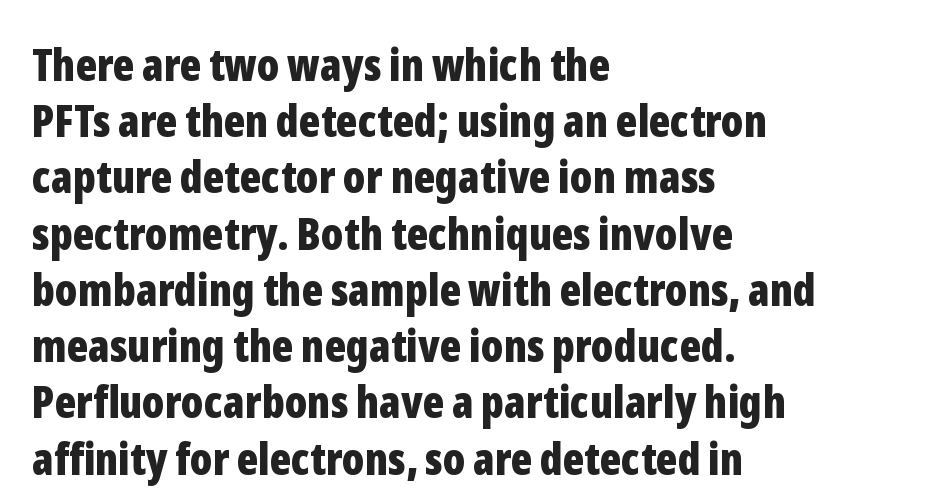
This sample has the flowing, uneven cadence of proportional lettering. A sans-serif font was chosen for this passage. The axis of the letterforms is exactly vertical. Set as a true bold cut, around the 700 mark.
